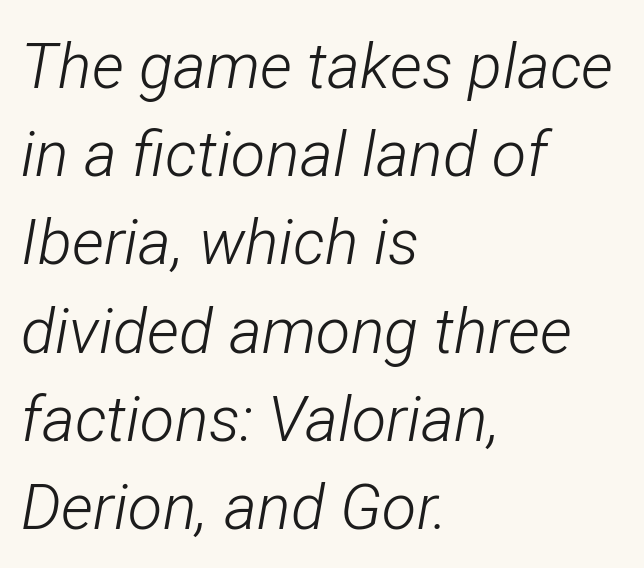
The image shows 63 px light, condensed type, italic (leaning right); set left-aligned, normal line spacing (1.4x), normal letter spacing, not underlined; low stroke contrast and a medium x-height.
